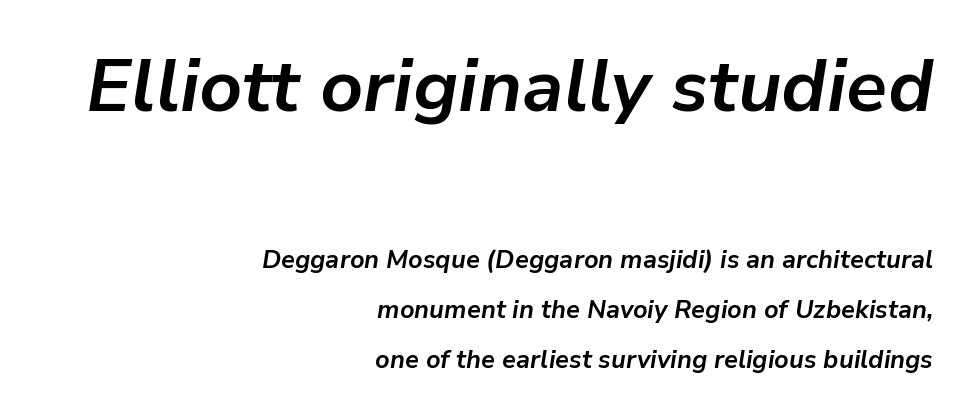
Summary of weight: heavy, a full bold. Every row of glyphs terminates at an identical x-position on the right. Spacing between characters is what you'd get straight out of the box. Italic? Definitely — the glyphs are oblique. Compared with typical paragraphs, the rows here are farther apart. Character widths vary here, with narrow letters taking less room than wide ones.
